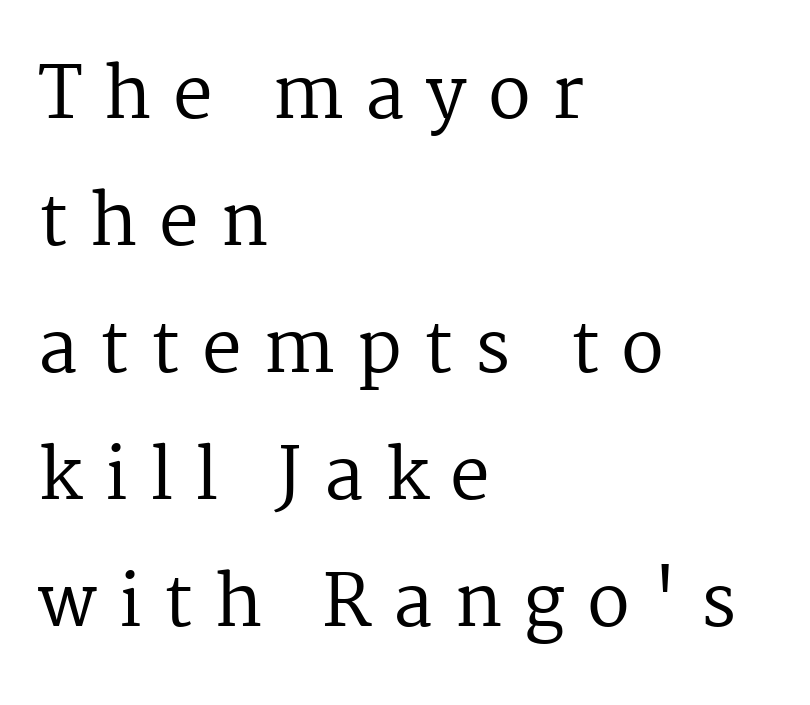
The image shows 71 px regular-weight serif type, upright; set left-aligned, line spacing 1.79x, unusually wide letter spacing (+0.3 em), not underlined; medium stroke contrast and a medium x-height.
